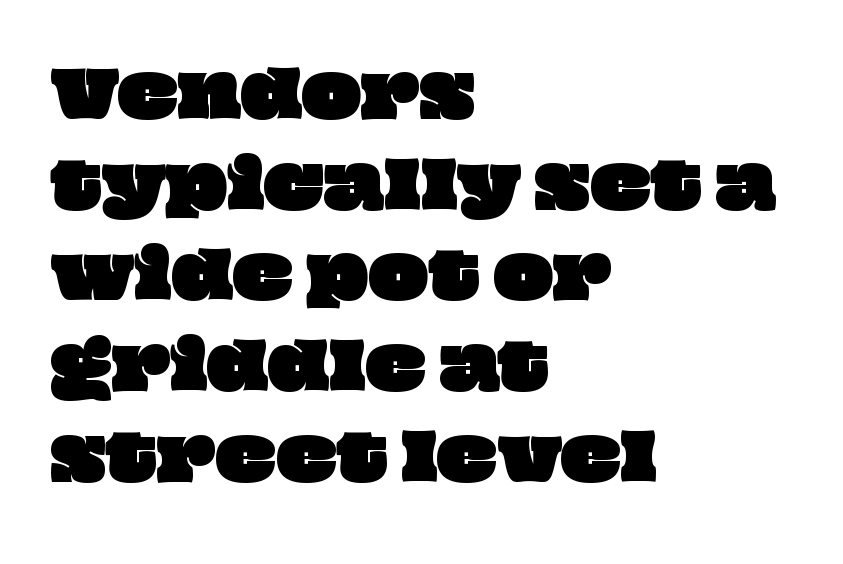
Clear beneath every line of the passage. The passage shown has conventional tracking throughout. The compositor pushed each line to the left boundary. The letters advance in unequal steps, a hallmark of proportional type. Interline gaps are of average width in this sample.
